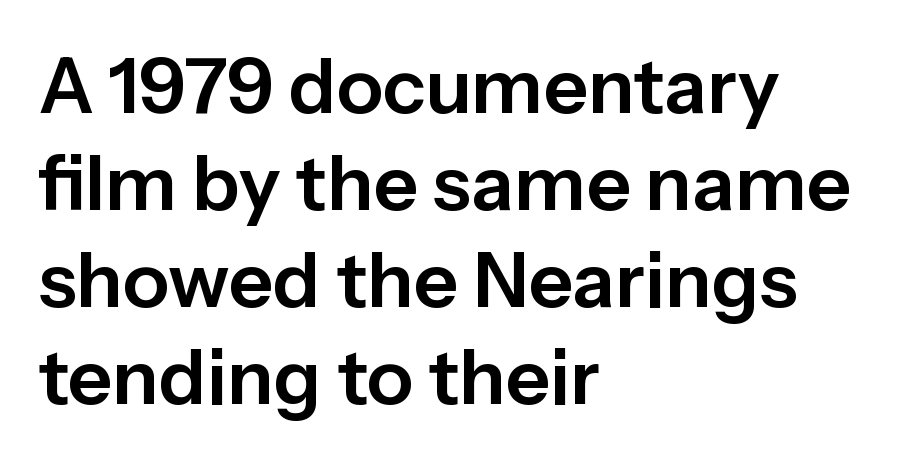
{"serif": "no", "italic": "no", "width": "normal", "stroke_contrast": "low", "x_height": "medium", "monospaced": "no", "underline": "no", "align": "left", "line_spacing": "normal", "line_spacing_ratio": 1.26, "letter_spacing": "normal", "letter_spacing_em": 0.0, "glyph_px": 77}
